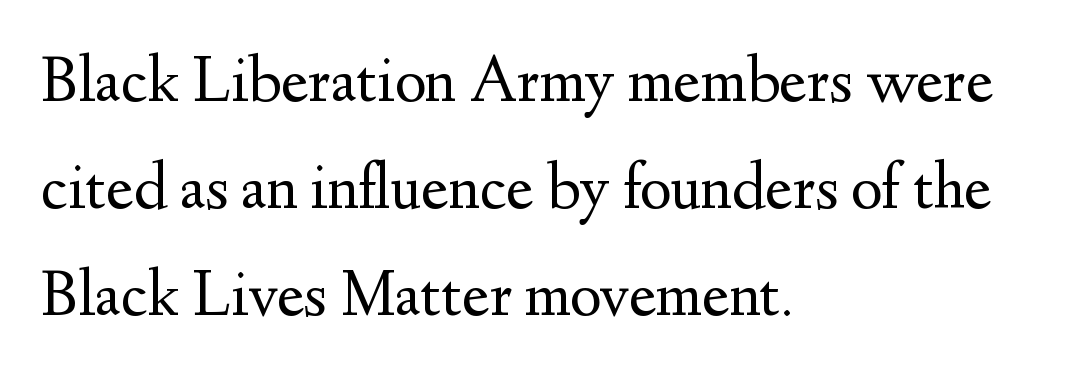
The image shows 67 px regular-weight serif type, upright; set left-aligned, normal line spacing (1.6x), normal letter spacing, not underlined; medium stroke contrast and a small x-height.
